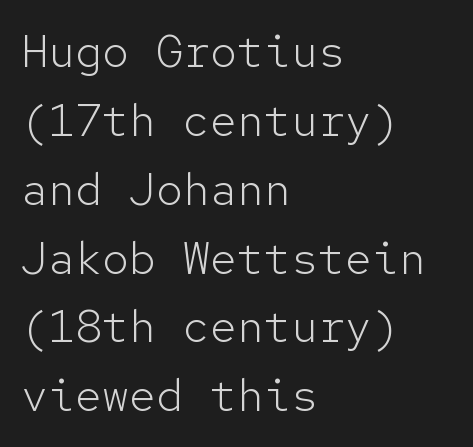
How are the letters spaced? Ordinarily, with no added tracking. Leading: standard. Stroke thickness stays within the range of a standard reading face or lighter. Visually the block forms a straight wall on the left and a jagged coastline on the right. Observe the absence of serifs on each vertical stroke in this sample.
